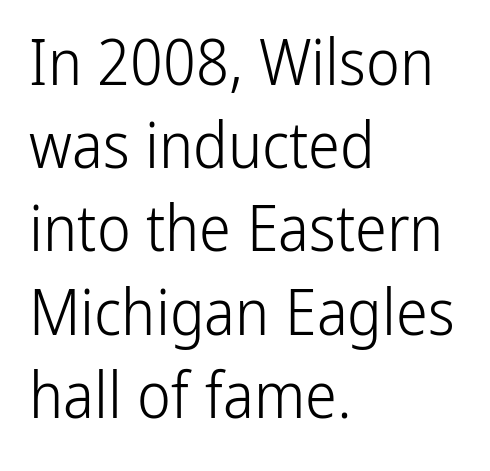
The image shows 64 px light, condensed sans-serif type, upright; set left-aligned, normal line spacing (1.3x), normal letter spacing, not underlined; low stroke contrast and a medium x-height.
